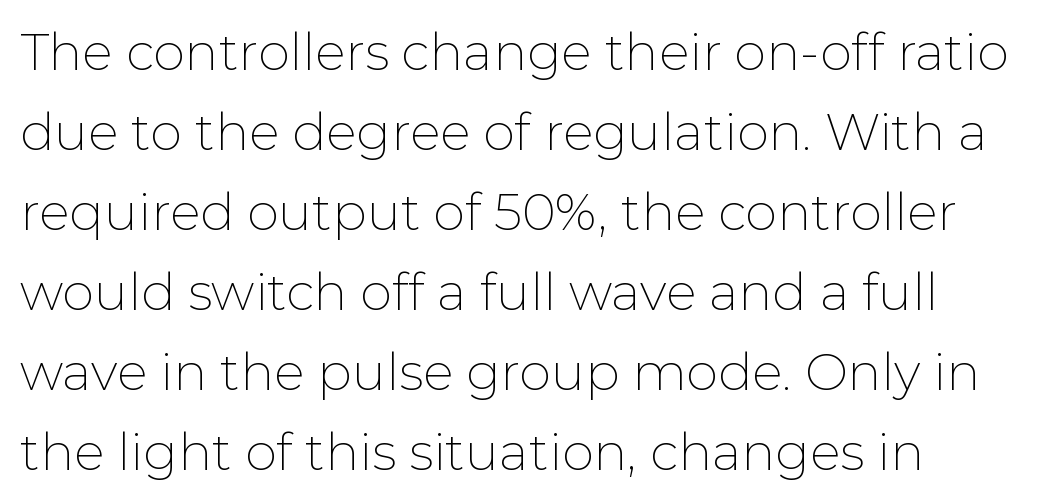
{"serif": "no", "italic": "no", "bold": "no", "weight": "thin", "width": "normal", "stroke_contrast": "low", "x_height": "medium", "monospaced": "no", "underline": "no", "line_spacing": "normal", "line_spacing_ratio": 1.57, "letter_spacing": "normal", "letter_spacing_em": 0.0, "glyph_px": 51}
